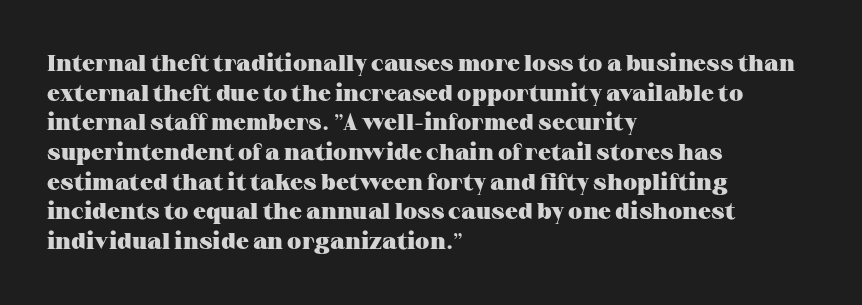
The image shows 23 px bold type, upright; set left-aligned, normal line spacing (1.29x), normal letter spacing, not underlined.
